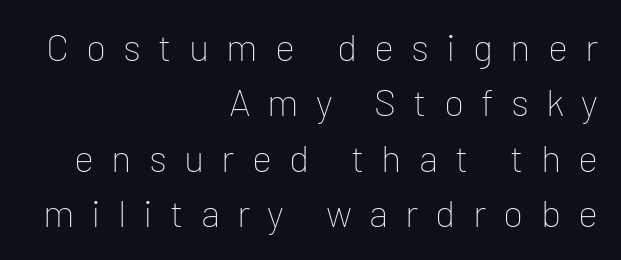
The image shows 38 px thin sans-serif type, upright; set right-aligned, normal line spacing (1.46x), unusually wide letter spacing (+0.45 em), not underlined; low stroke contrast and a medium x-height.
